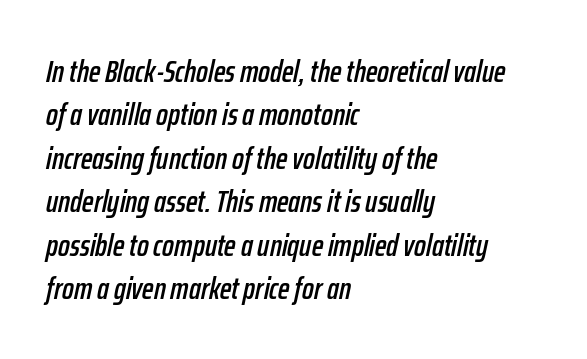
Q: Is the text italic (slanted)? A: Yes, it leans right by about 12 degrees.
Q: Is the text underlined? A: No.
Q: How is the paragraph aligned? A: Left-aligned.
Q: Is the spacing between letters normal or unusually wide? A: Normal.
Q: Is the spacing between lines tight, normal or loose? A: Normal.
Q: Width (condensed, normal, or wide)? A: Condensed.
Q: Stroke contrast? A: Low.
Q: x-height? A: Medium.
Q: Monospaced? A: No.
